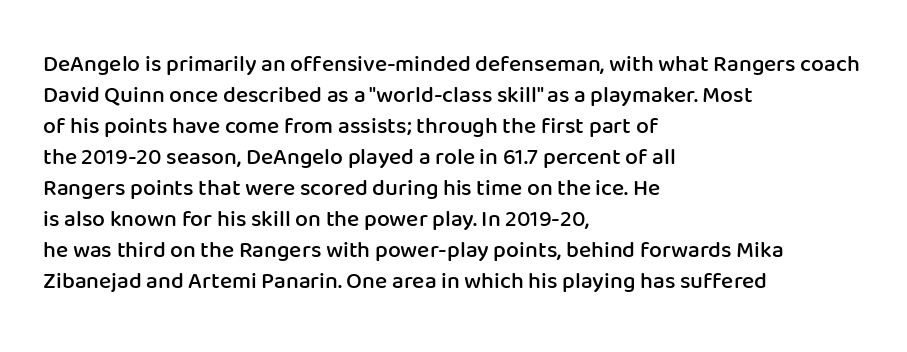
{"italic": "no", "bold": "semi", "underline": "no", "align": "left", "line_spacing": "normal", "line_spacing_ratio": 1.35, "letter_spacing": "normal", "letter_spacing_em": 0.0, "glyph_px": 23}
